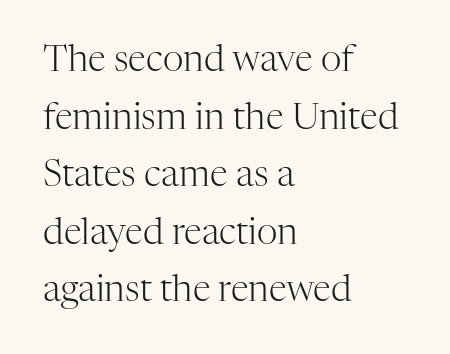
Horizontal alignment here is leftward, the default for most running prose. Type without underlining. A serif font was chosen for this passage. Notice how descenders clear the ascenders below comfortably — that's standard leading. What stands out about the letter spacing? Nothing — it is the standard amount.
